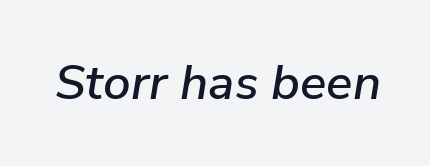
Q: Is the text italic (slanted)? A: Yes, it leans right by about 9 degrees.
Q: Is the text underlined? A: No.
Q: Is the spacing between letters normal or unusually wide? A: Normal.
Q: Width (condensed, normal, or wide)? A: Normal.
Q: Stroke contrast? A: Low.
Q: x-height? A: Medium.
Q: Monospaced? A: No.
